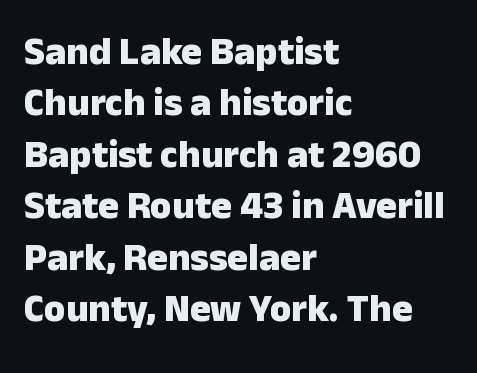
{"serif": "no", "italic": "no", "bold": "yes", "weight": "heavy", "width": "normal", "stroke_contrast": "low", "x_height": "medium", "monospaced": "no", "underline": "no", "align": "left", "line_spacing": "normal", "line_spacing_ratio": 1.32, "letter_spacing": "normal", "letter_spacing_em": 0.0, "glyph_px": 39}
